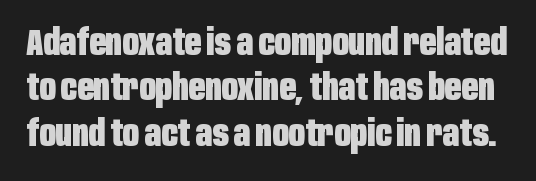
The image shows 36 px heavy, condensed sans-serif type, upright; set normal line spacing (1.26x), normal letter spacing, not underlined; low stroke contrast and a large x-height.
